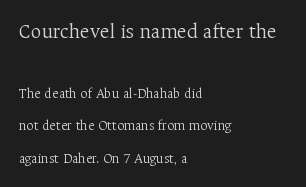
Q: Is the text bold? A: No.
Q: Is the text italic (slanted)? A: No, it is upright.
Q: Is the text underlined? A: No.
Q: How is the paragraph aligned? A: Left-aligned.
Q: Is the spacing between letters normal or unusually wide? A: Normal.
Q: Is the spacing between lines tight, normal or loose? A: Loose.
Q: Which block of text is set in a larger size, the first (top) or the second (bottom)? A: The first (top) one.
